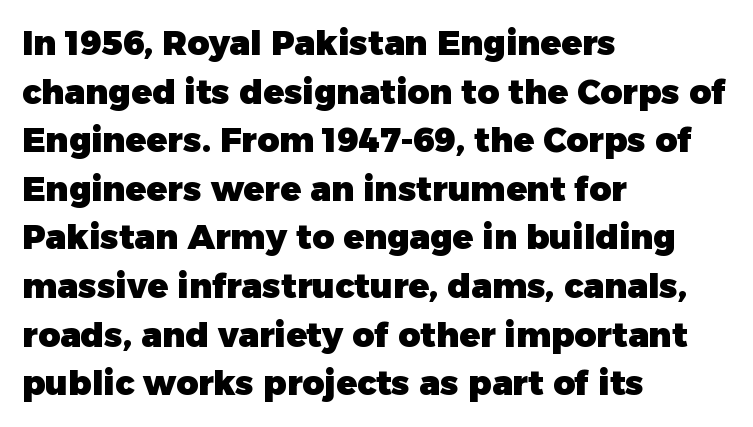
The image shows 34 px heavy sans-serif type, upright; set left-aligned, normal line spacing (1.43x), normal letter spacing, not underlined; low stroke contrast and a medium x-height.
